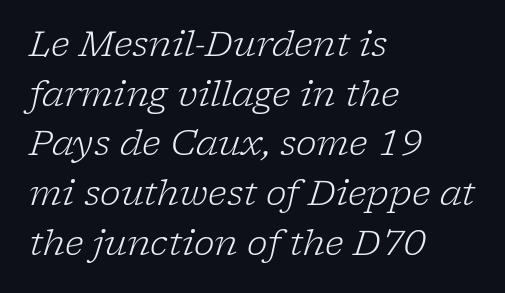
{"serif": "yes", "italic": "yes", "lean": "right", "slant_degrees": 17, "bold": "no", "weight": "light", "width": "normal", "stroke_contrast": "low", "x_height": "medium", "monospaced": "no", "underline": "no", "align": "left", "line_spacing": "normal", "line_spacing_ratio": 1.42, "letter_spacing": "normal", "letter_spacing_em": 0.0, "glyph_px": 35}
